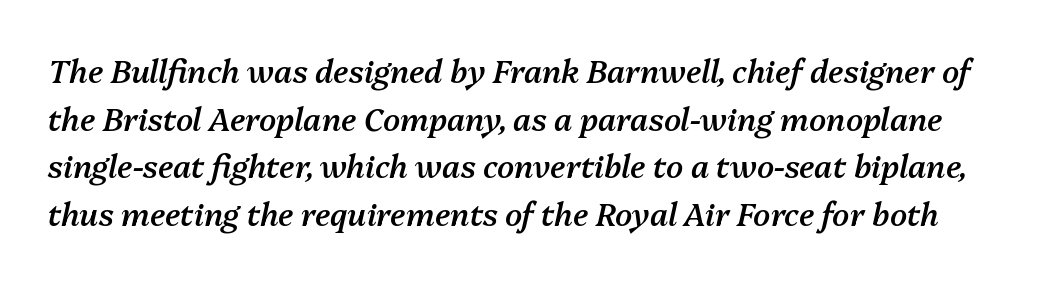
Looks like regular typesetting: each glyph gets only the width it needs. Honestly, the row spacing looks completely unremarkable. The space beneath each line is pristine and unruled. Default kerning and tracking; the words read as compact shapes.
